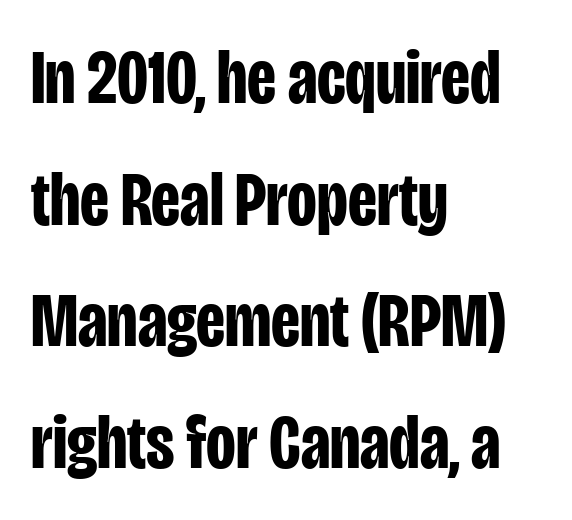
The image shows 77 px bold, condensed sans-serif type, upright; set left-aligned, normal line spacing (1.58x), normal letter spacing, not underlined; low stroke contrast and a large x-height.
